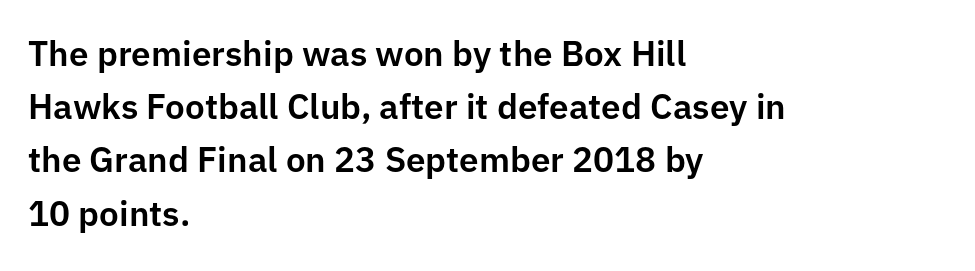
Q: Is the text italic (slanted)? A: No, it is upright.
Q: Is the typeface a serif or a sans-serif typeface? A: Sans-serif.
Q: Is the text underlined? A: No.
Q: How is the paragraph aligned? A: Left-aligned.
Q: Is the spacing between letters normal or unusually wide? A: Normal.
Q: Is the spacing between lines tight, normal or loose? A: Normal.
Q: Width (condensed, normal, or wide)? A: Normal.
Q: Stroke contrast? A: Low.
Q: x-height? A: Medium.
Q: Monospaced? A: No.
